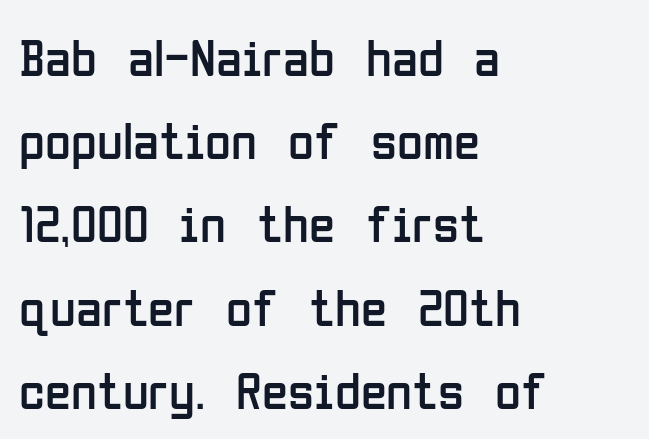
The space directly below the letters is spotless. Spacing verdict: proportional, widths tailored to each character. Type style note: lacks serifs. This rendering uses left alignment, leaving the right contour irregular. Nothing unusual about the tracking: characters are spaced as the font intends.
